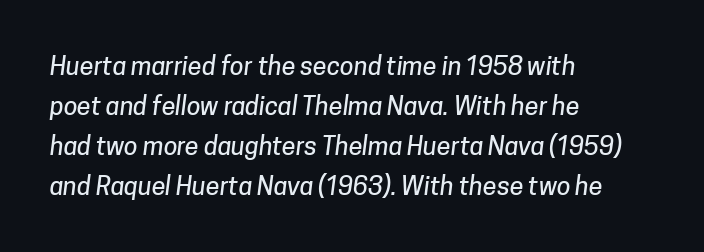
Q: Is the text underlined? A: No.
Q: How is the paragraph aligned? A: Left-aligned.
Q: Is the spacing between letters normal or unusually wide? A: Normal.
Q: Is the spacing between lines tight, normal or loose? A: Normal.
